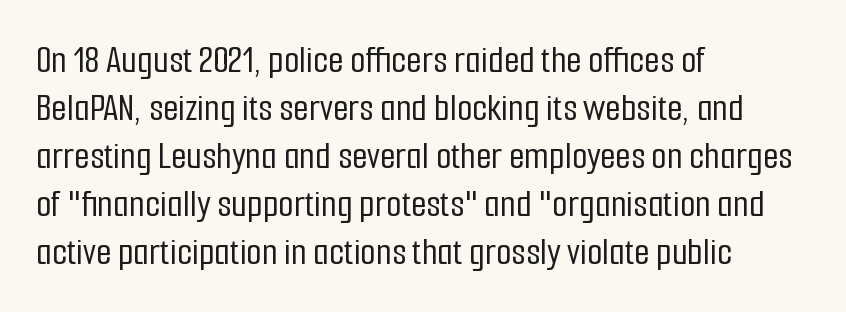
The image shows 40 px condensed sans-serif type, upright; set left-aligned, line spacing 1.2x, normal letter spacing, not underlined; low stroke contrast and a medium x-height.
